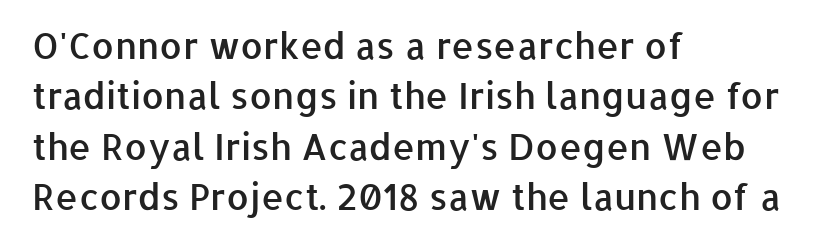
{"serif": "no", "italic": "no", "bold": "semi", "weight": "semibold", "width": "normal", "stroke_contrast": "low", "x_height": "medium", "monospaced": "no", "underline": "no", "align": "left", "line_spacing": "normal", "line_spacing_ratio": 1.4, "letter_spacing": "normal", "letter_spacing_em": 0.0, "glyph_px": 36}
